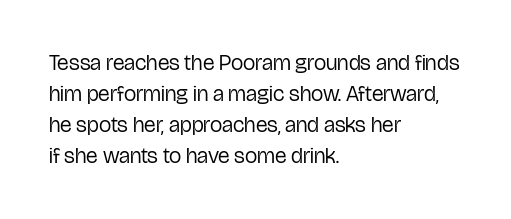
The image shows 22 px text type, upright; set left-aligned, normal line spacing (1.41x), normal letter spacing, not underlined.
